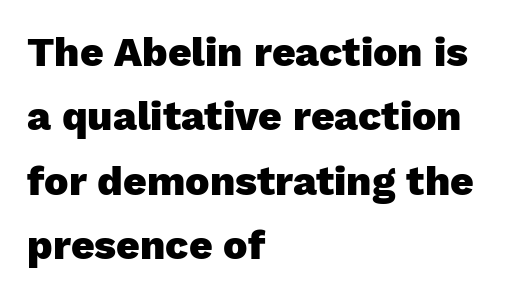
Q: Is the text bold? A: Yes.
Q: Is the text italic (slanted)? A: No, it is upright.
Q: Is the typeface a serif or a sans-serif typeface? A: Sans-serif.
Q: Is the text underlined? A: No.
Q: How is the paragraph aligned? A: Left-aligned.
Q: Is the spacing between letters normal or unusually wide? A: Normal.
Q: Is the spacing between lines tight, normal or loose? A: Normal.
Q: Width (condensed, normal, or wide)? A: Normal.
Q: Stroke contrast? A: Low.
Q: x-height? A: Medium.
Q: Monospaced? A: No.
